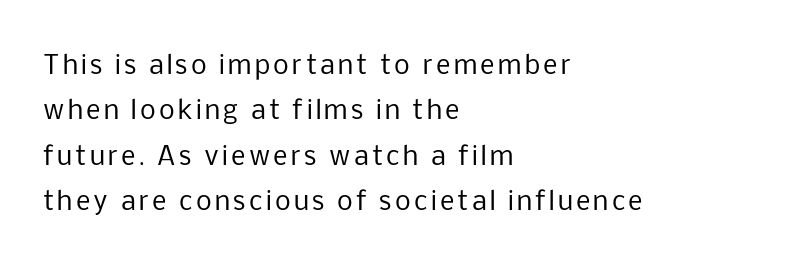
The specimen omits any rule beneath the text block's lines. Short and long lines alike share a common starting point at left. No heavy texture on the line: the type isn't bold. No italicization has been applied; the sample stays upright.
